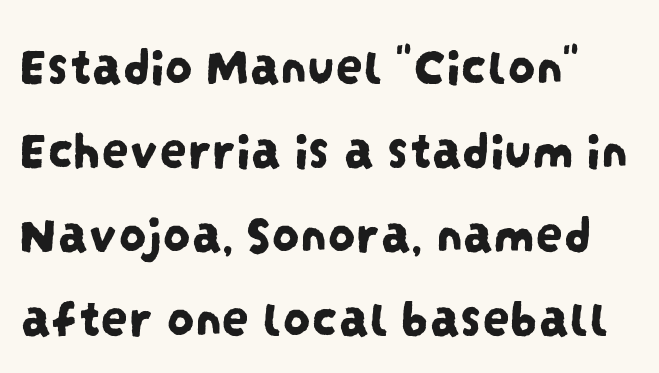
The letterforms sit shoulder to shoulder at normal distance. The space directly below the letters is spotless. A typesetter would call this proportional, since set widths differ per character. Quick note: interline space is typical. Font category for this specimen: sans-serif.
